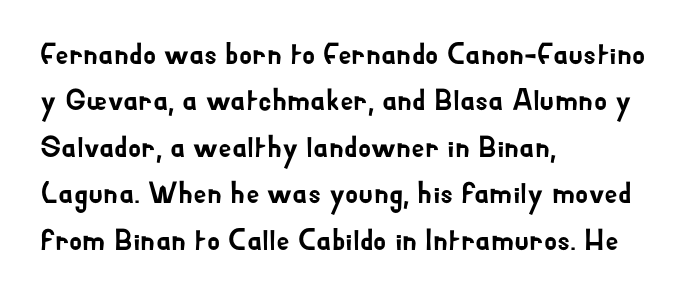
Tracking value appears to be zero — textbook default spacing. Rendered with straight, roman letterforms. The lines are quadded left. Each letter's strokes conclude bluntly, with no projecting serifs.
